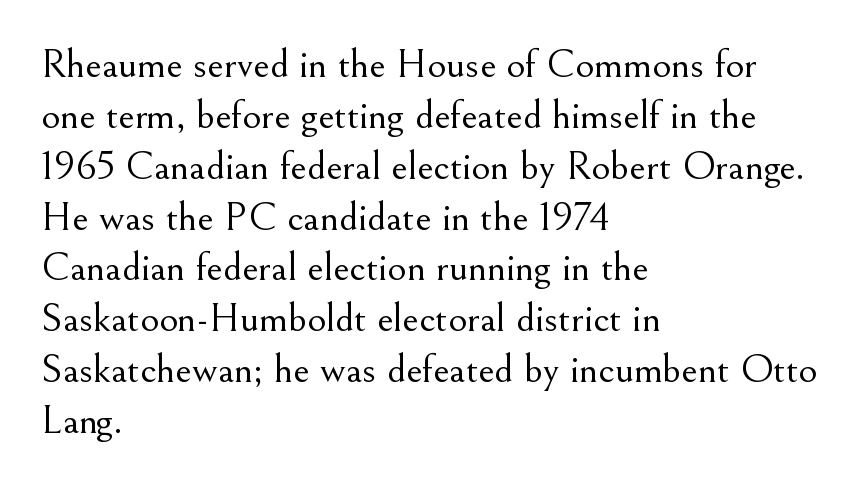
{"serif": "yes", "italic": "no", "bold": "no", "weight": "light", "width": "normal", "stroke_contrast": "medium", "x_height": "small", "monospaced": "no", "underline": "no", "align": "left", "line_spacing_ratio": 1.24, "letter_spacing": "normal", "letter_spacing_em": 0.0, "glyph_px": 41}
